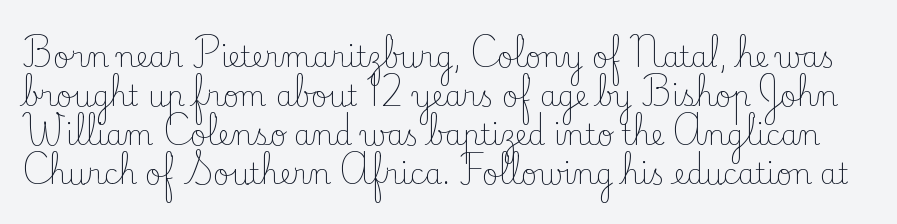
Q: Is the text bold? A: No.
Q: Is the text italic (slanted)? A: No, it is upright.
Q: Is the typeface a serif or a sans-serif typeface? A: Serif.
Q: Is the text underlined? A: No.
Q: Is the spacing between letters normal or unusually wide? A: Normal.
Q: Is the spacing between lines tight, normal or loose? A: Normal.
Q: Width (condensed, normal, or wide)? A: Normal.
Q: Stroke contrast? A: Low.
Q: x-height? A: Small.
Q: Monospaced? A: No.
